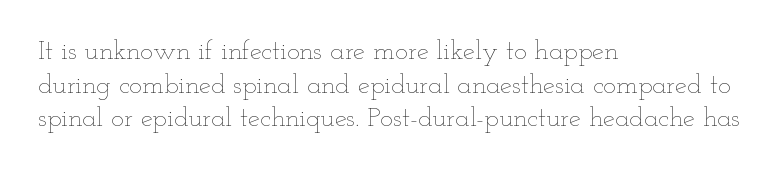
Whoever set this chose a conventional vertical rhythm. Each stroke keeps to a modest, everyday thickness or less. Is there any slant? The stems are plumb. Any mark beneath the type? The region is blank. Horizontal alignment here is leftward, the default for most running prose.
